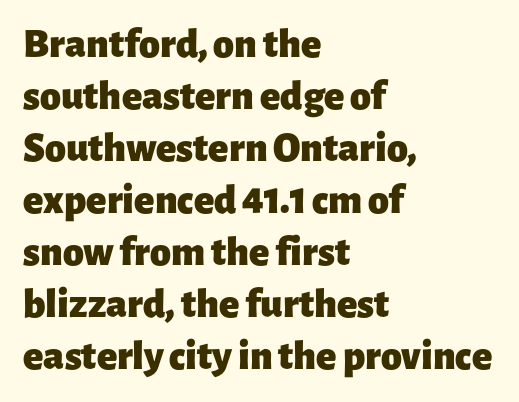
The image shows 42 px heavy sans-serif type, upright; set left-aligned, line spacing 1.24x, normal letter spacing, not underlined; low stroke contrast and a medium x-height.
